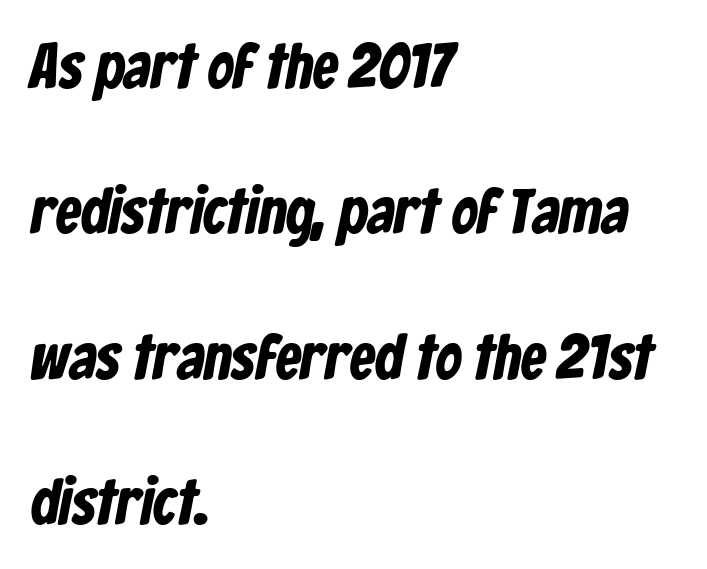
Q: Is the typeface a serif or a sans-serif typeface? A: Sans-serif.
Q: Is the text underlined? A: No.
Q: How is the paragraph aligned? A: Left-aligned.
Q: Is the spacing between letters normal or unusually wide? A: Normal.
Q: Is the spacing between lines tight, normal or loose? A: Loose.
Q: Width (condensed, normal, or wide)? A: Condensed.
Q: Stroke contrast? A: Low.
Q: x-height? A: Medium.
Q: Monospaced? A: No.
